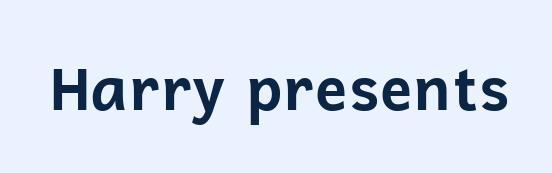
{"serif": "no", "italic": "no", "bold": "yes", "weight": "bold", "width": "normal", "stroke_contrast": "low", "x_height": "medium", "monospaced": "no", "underline": "no", "letter_spacing": "normal", "letter_spacing_em": 0.0, "glyph_px": 60}
